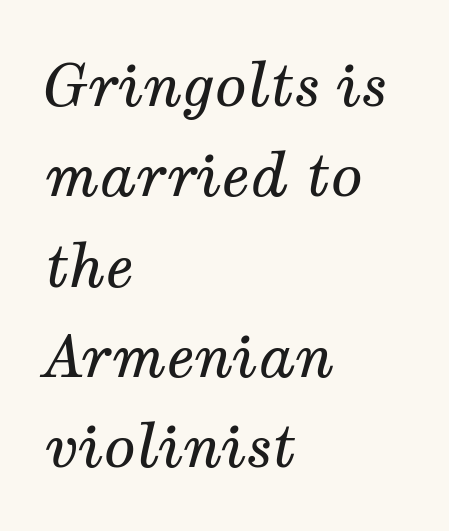
Q: Is the text bold? A: No.
Q: Is the text italic (slanted)? A: Yes, it leans right by about 12 degrees.
Q: Is the typeface a serif or a sans-serif typeface? A: Serif.
Q: Is the text underlined? A: No.
Q: How is the paragraph aligned? A: Left-aligned.
Q: Is the spacing between letters normal or unusually wide? A: Normal.
Q: Is the spacing between lines tight, normal or loose? A: Normal.
Q: Width (condensed, normal, or wide)? A: Normal.
Q: Stroke contrast? A: Medium.
Q: x-height? A: Medium.
Q: Monospaced? A: No.
